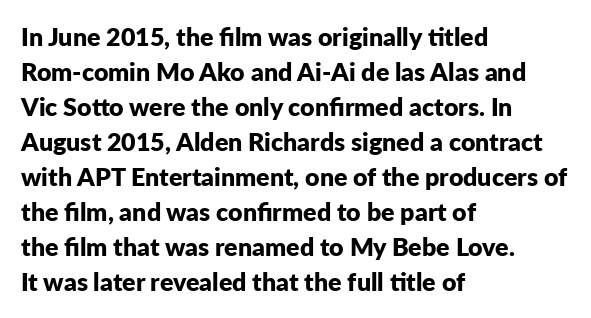
The image shows 25 px bold type, upright; set left-aligned, normal line spacing (1.4x), normal letter spacing, not underlined.
